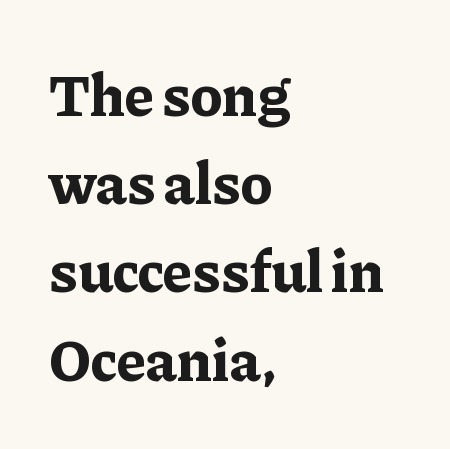
{"serif": "yes", "italic": "no", "bold": "yes", "weight": "bold", "width": "normal", "stroke_contrast": "low", "x_height": "medium", "monospaced": "no", "underline": "no", "align": "left", "line_spacing": "normal", "line_spacing_ratio": 1.47, "letter_spacing": "normal", "letter_spacing_em": 0.0, "glyph_px": 60}
